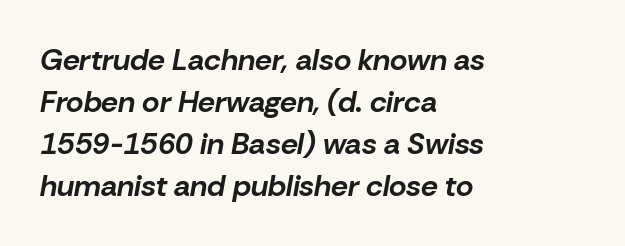
Q: Is the text bold? A: Yes.
Q: Is the text italic (slanted)? A: Yes, it leans right by about 10 degrees.
Q: Is the text underlined? A: No.
Q: How is the paragraph aligned? A: Left-aligned.
Q: Is the spacing between letters normal or unusually wide? A: Normal.
Q: Is the spacing between lines tight, normal or loose? A: Normal.
Q: Width (condensed, normal, or wide)? A: Normal.
Q: Stroke contrast? A: Low.
Q: x-height? A: Medium.
Q: Monospaced? A: No.
